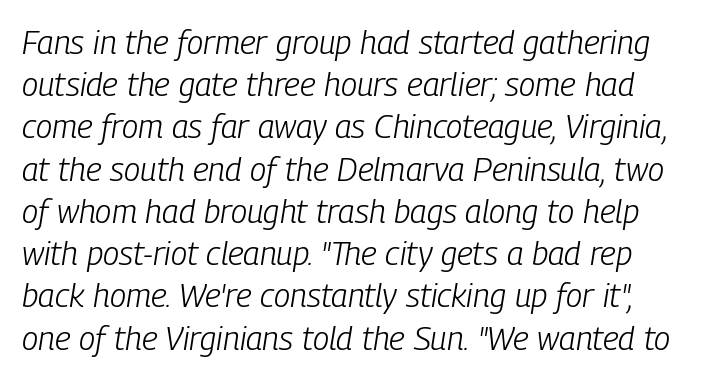
What's the leading like? Ordinary, nothing unusual. Type without underlining. The axis of the letterforms is tilted away from vertical. The letterforms sit at book weight or below. The line texture is even and compact thanks to regular tracking. Character widths vary here, with narrow letters taking less room than wide ones.
